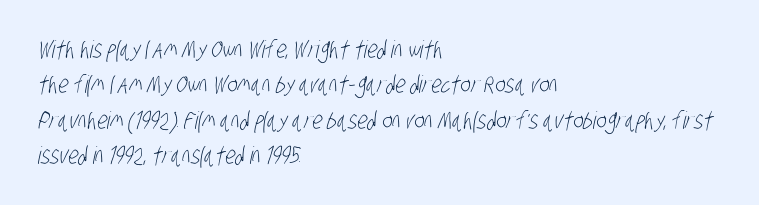
Decoration check: the copy has no underline. Words appear dense and cohesive because spacing is normal. Evenly set lines give the paragraph a standard silhouette. Is the block centered? No — it sits flush against the left margin.
